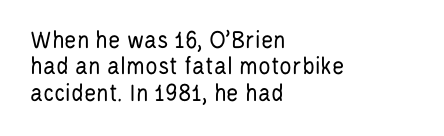
{"italic": "no", "bold": "no", "underline": "no", "align": "left", "line_spacing": "tight", "line_spacing_ratio": 1.01, "letter_spacing": "normal", "letter_spacing_em": 0.0, "glyph_px": 26}
